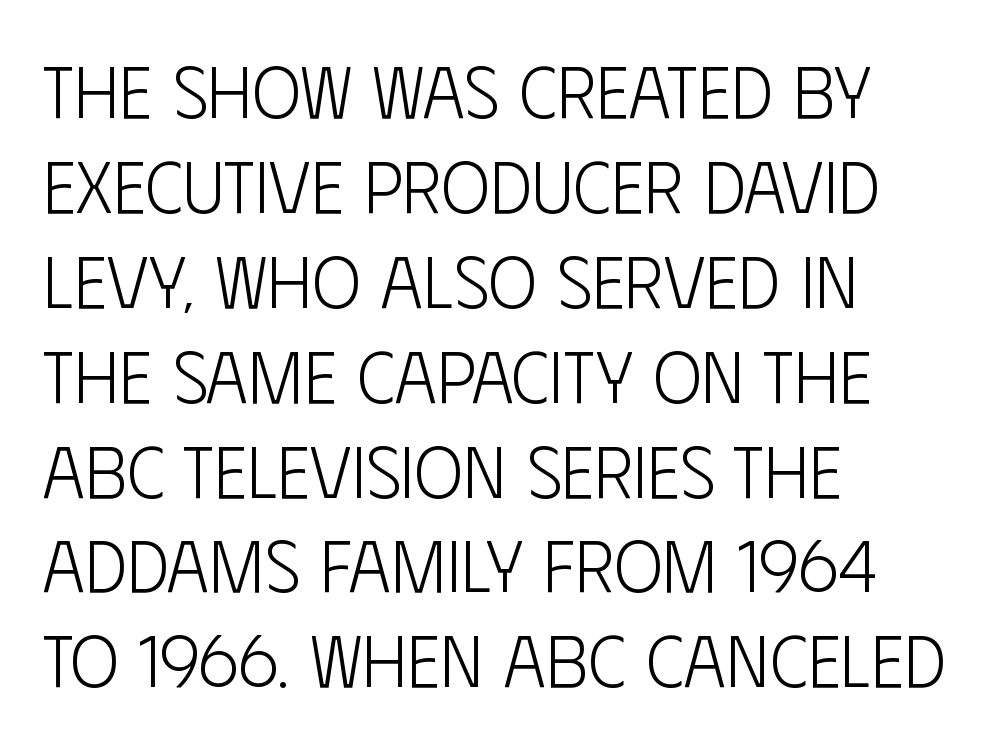
{"serif": "no", "italic": "no", "bold": "no", "weight": "light", "width": "condensed", "stroke_contrast": "low", "x_height": "large", "monospaced": "no", "underline": "no", "align": "left", "line_spacing": "normal", "line_spacing_ratio": 1.3, "letter_spacing": "normal", "letter_spacing_em": 0.0, "glyph_px": 73}
